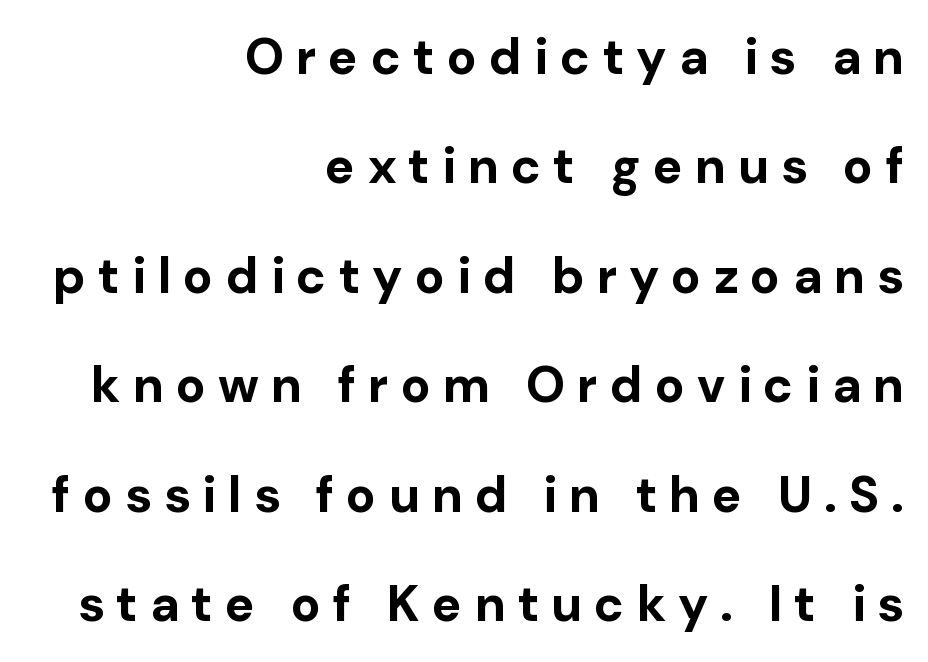
{"serif": "no", "italic": "no", "bold": "yes", "weight": "bold", "width": "normal", "stroke_contrast": "low", "x_height": "medium", "monospaced": "no", "underline": "no", "align": "right", "line_spacing": "loose", "line_spacing_ratio": 2.19, "letter_spacing": "wide", "letter_spacing_em": 0.24, "glyph_px": 50}
